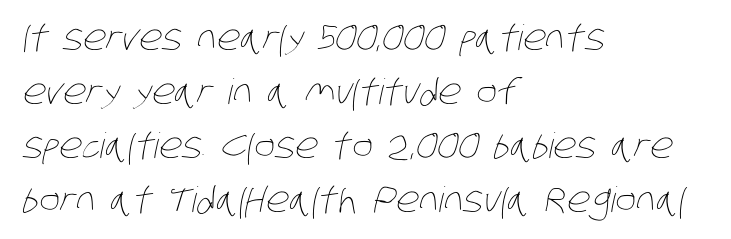
The image shows 35 px thin, condensed type; set left-aligned, normal line spacing (1.54x), normal letter spacing, not underlined; low stroke contrast and a large x-height.
